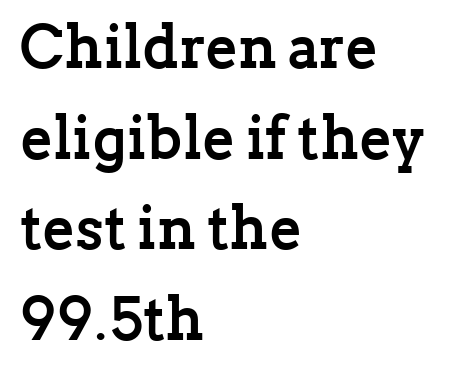
{"serif": "yes", "italic": "no", "bold": "yes", "weight": "semibold", "width": "normal", "stroke_contrast": "low", "x_height": "medium", "monospaced": "no", "underline": "no", "align": "left", "line_spacing": "normal", "line_spacing_ratio": 1.51, "letter_spacing": "normal", "letter_spacing_em": 0.0, "glyph_px": 60}
